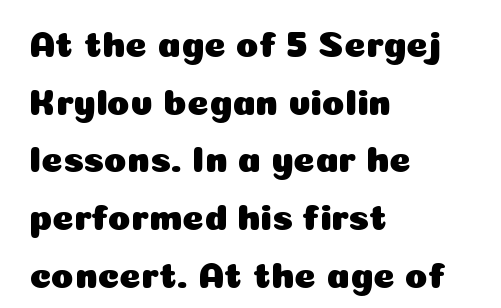
{"serif": "no", "italic": "no", "width": "normal", "stroke_contrast": "low", "x_height": "medium", "monospaced": "no", "underline": "no", "align": "left", "line_spacing": "normal", "line_spacing_ratio": 1.56, "letter_spacing": "normal", "letter_spacing_em": 0.0, "glyph_px": 37}
